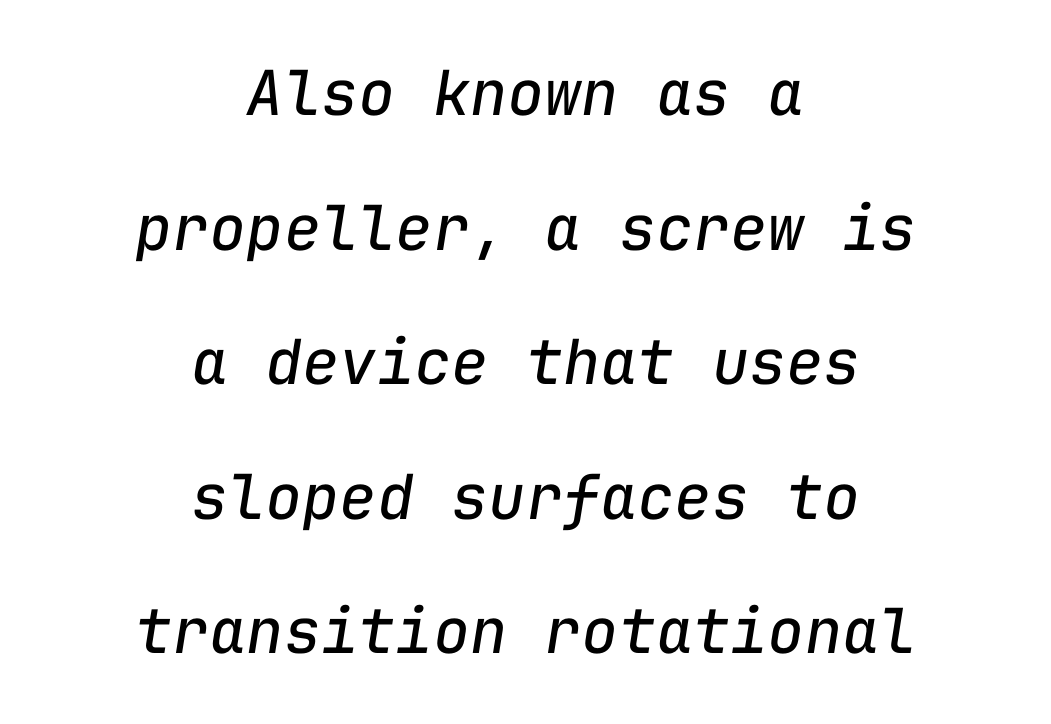
{"italic": "yes", "lean": "right", "slant_degrees": 9, "bold": "no", "weight": "regular", "width": "normal", "stroke_contrast": "low", "x_height": "medium", "monospaced": "yes", "underline": "no", "align": "center", "line_spacing": "loose", "line_spacing_ratio": 2.17, "letter_spacing": "normal", "letter_spacing_em": 0.0, "glyph_px": 62}
